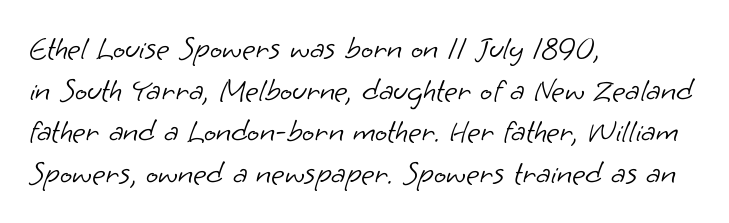
Q: Is the text bold? A: No.
Q: Is the typeface a serif or a sans-serif typeface? A: Sans-serif.
Q: Is the text underlined? A: No.
Q: How is the paragraph aligned? A: Left-aligned.
Q: Is the spacing between letters normal or unusually wide? A: Normal.
Q: Is the spacing between lines tight, normal or loose? A: Normal.
Q: Width (condensed, normal, or wide)? A: Normal.
Q: Stroke contrast? A: Low.
Q: x-height? A: Small.
Q: Monospaced? A: No.
